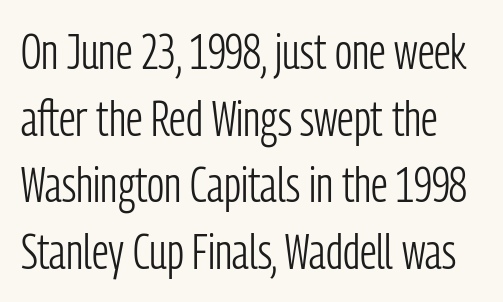
{"serif": "no", "italic": "no", "bold": "no", "weight": "light", "width": "condensed", "stroke_contrast": "low", "x_height": "medium", "monospaced": "no", "underline": "no", "line_spacing": "normal", "line_spacing_ratio": 1.36, "letter_spacing": "normal", "letter_spacing_em": 0.0, "glyph_px": 49}
